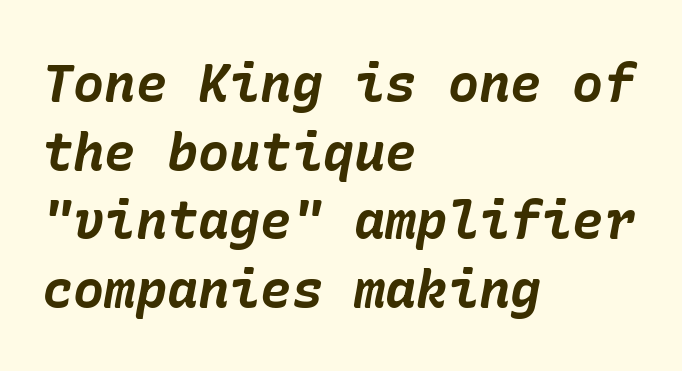
Inter-character spacing is left at the font's built-in metrics. The ragged edge is on the right, which tells us the setting is flush left. Does the lettering tilt? It does — this is italic. Quick note: underline off.
